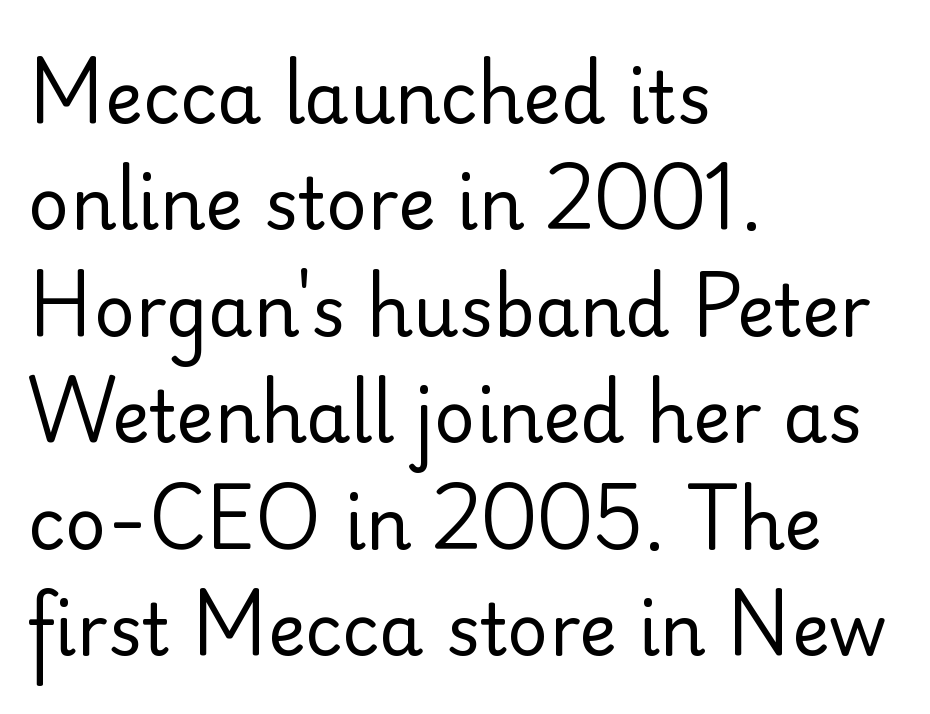
{"serif": "no", "italic": "no", "bold": "no", "weight": "regular", "width": "normal", "stroke_contrast": "low", "x_height": "small", "monospaced": "no", "underline": "no", "align": "left", "line_spacing": "normal", "line_spacing_ratio": 1.5, "letter_spacing": "normal", "letter_spacing_em": 0.0, "glyph_px": 71}
